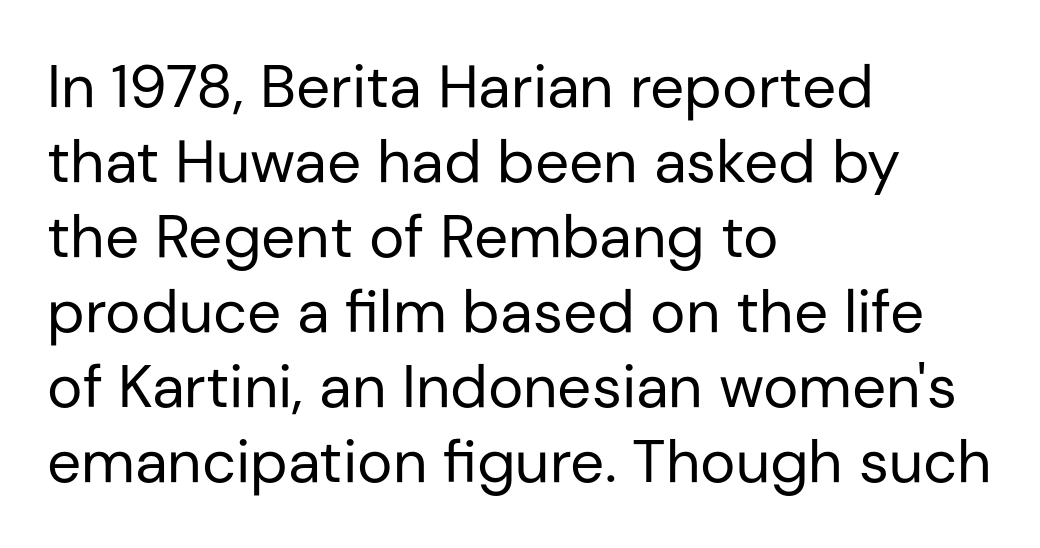
These lines were composed using upright roman letters. This sample is left-justified, so line endings fall wherever the words run out. Underlining? Definitely not there. Whoever set this chose a conventional vertical rhythm.
